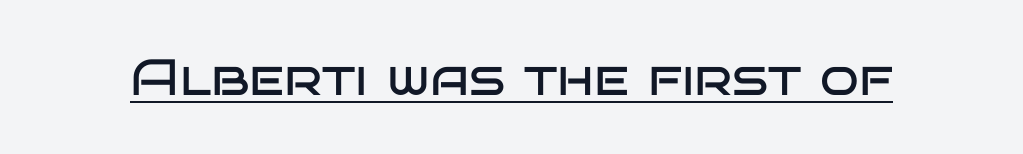
{"serif": "no", "italic": "no", "bold": "no", "weight": "regular", "width": "wide", "stroke_contrast": "low", "x_height": "large", "monospaced": "no", "underline": "yes", "letter_spacing": "normal", "letter_spacing_em": 0.0, "glyph_px": 51}
